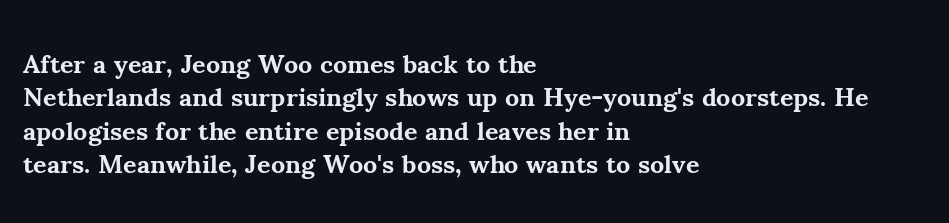
In terms of posture, this sample is upright. Look at the stroke-to-counter ratio: heavy, a bold. Notice how descenders clear the ascenders below comfortably — that's standard leading. The zone under the glyphs is completely vacant. The rendering keeps characters at their native spacing.
